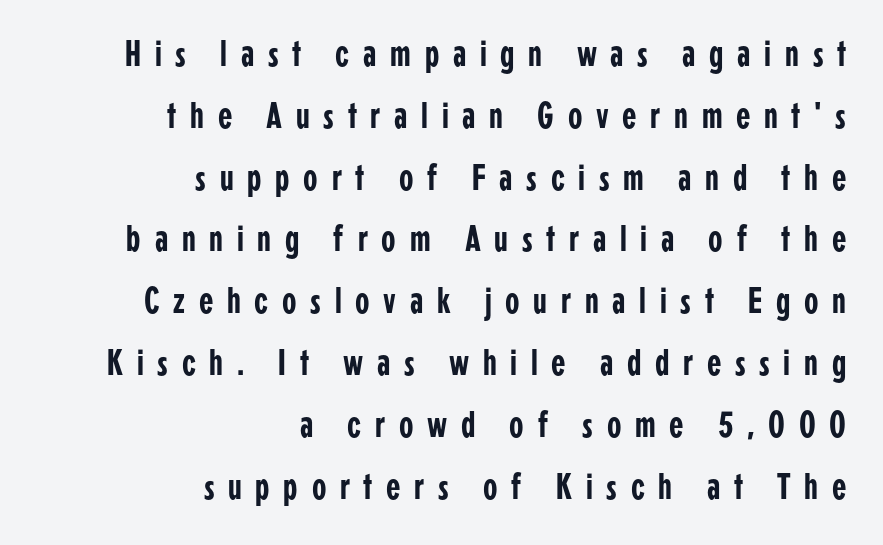
The image shows 37 px condensed sans-serif type, upright; set right-aligned, normal line spacing (1.67x), unusually wide letter spacing (+0.37 em), not underlined; low stroke contrast and a medium x-height.
